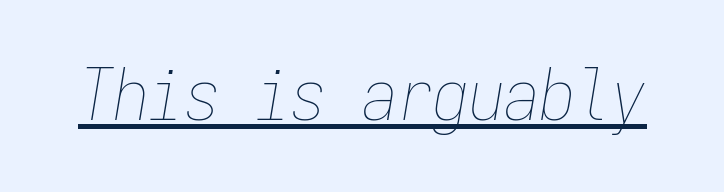
Compared with undecorated copy, this sample adds a rule below the words. Notice how the stems are inclined rather than vertical — that's the hallmark of italics. The letters march in equal steps, a hallmark of fixed-pitch type. Characters follow at the spacing the type designer built in.
